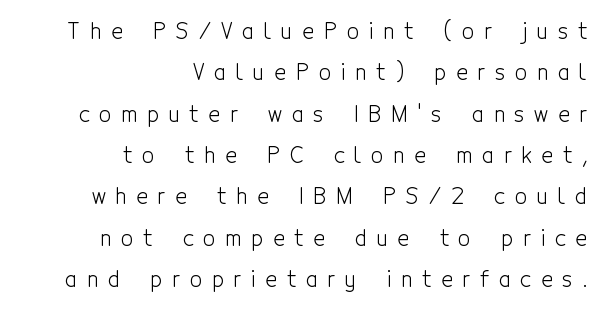
Q: Is the text bold? A: No.
Q: Is the text italic (slanted)? A: No, it is upright.
Q: Is the text underlined? A: No.
Q: How is the paragraph aligned? A: Right-aligned.
Q: Is the spacing between letters normal or unusually wide? A: Unusually wide.
